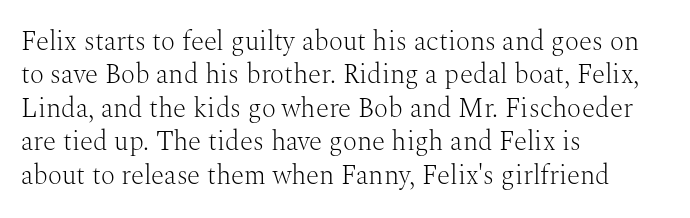
{"italic": "no", "bold": "no", "underline": "no", "align": "left", "line_spacing_ratio": 1.24, "letter_spacing": "normal", "letter_spacing_em": 0.0, "glyph_px": 27}
